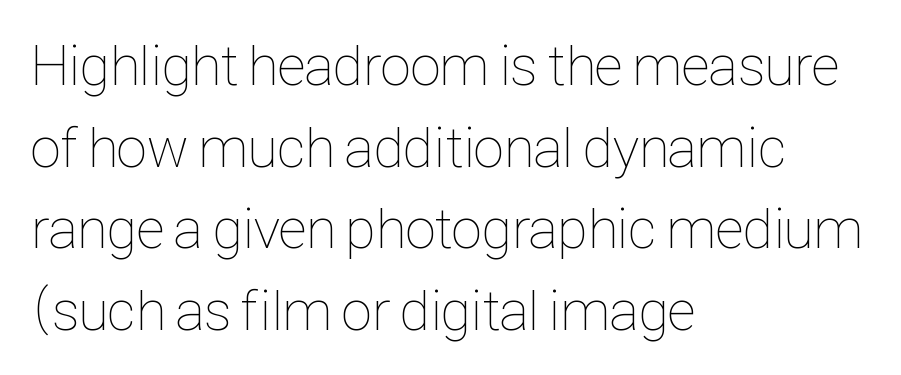
The specimen omits any rule beneath the text block's lines. The line-height multiplier appears to be the usual default. The passage shown is typed in a proportional face where columns would drift. Upright lettering throughout. This reads as an unemphasized weight, regular at the heaviest.
